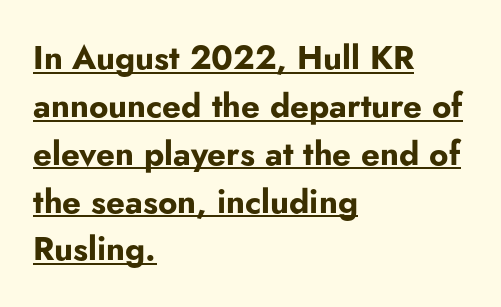
Is this a fixed-width face? No — the glyphs have proportional, varying widths. The paragraph shown leans on its left margin. Is there much room between lines? A standard amount, neither cramped nor airy. The strokes are fattened all the way to bold.
